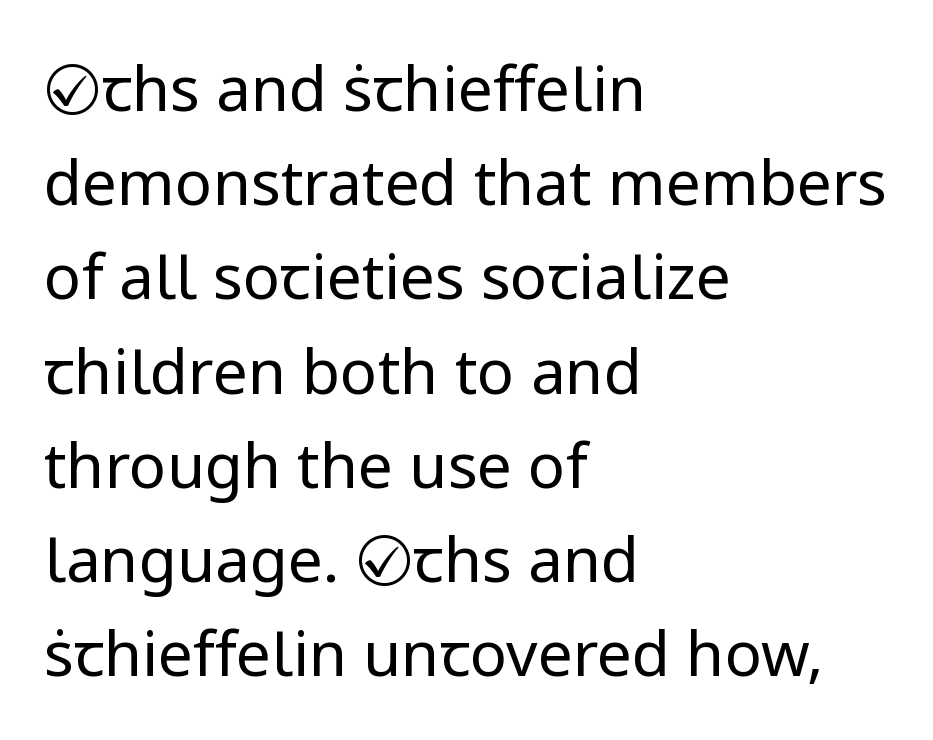
{"serif": "no", "italic": "no", "bold": "no", "weight": "regular", "width": "normal", "stroke_contrast": "low", "x_height": "medium", "monospaced": "no", "underline": "no", "align": "left", "line_spacing": "normal", "line_spacing_ratio": 1.52, "letter_spacing": "normal", "letter_spacing_em": 0.0, "glyph_px": 62}
